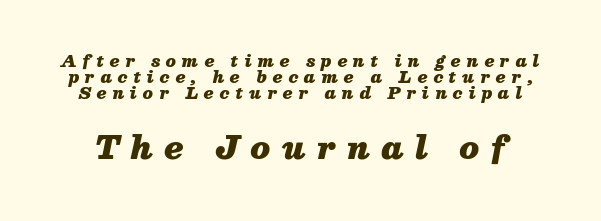
Q: Is the text bold? A: Yes.
Q: Is the text italic (slanted)? A: Yes, it leans right by about 13 degrees.
Q: Is the text underlined? A: No.
Q: Is the spacing between letters normal or unusually wide? A: Unusually wide.
Q: Is the spacing between lines tight, normal or loose? A: Tight.
Q: Which block of text is set in a larger size, the first (top) or the second (bottom)? A: The second (bottom) one.
Q: Width (condensed, normal, or wide)? A: Normal.
Q: Stroke contrast? A: Medium.
Q: x-height? A: Medium.
Q: Monospaced? A: No.
